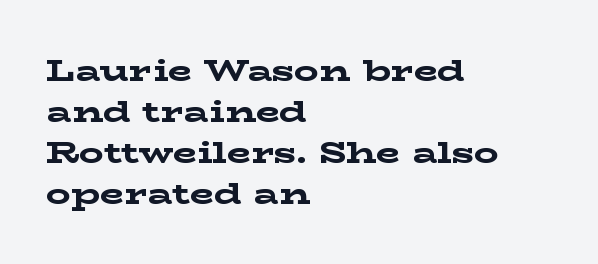
The image shows 31 px bold, wide serif type, upright; set left-aligned, normal line spacing (1.32x), normal letter spacing, not underlined; low stroke contrast and a medium x-height.
